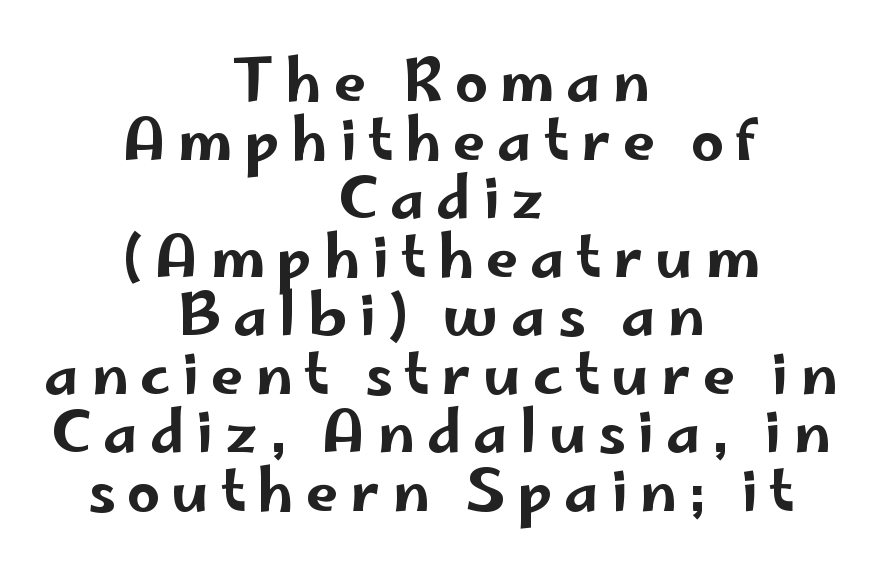
Caption: expanded tracking, letters set apart. The passage is arranged like a title page — every line centered. The text was rendered using a sans face with plain stroke endings. The axis of the letterforms is exactly vertical.
